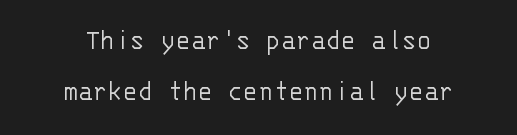
Q: Is the text bold? A: No.
Q: Is the text italic (slanted)? A: No, it is upright.
Q: Is the typeface a serif or a sans-serif typeface? A: Sans-serif.
Q: Is the text underlined? A: No.
Q: How is the paragraph aligned? A: Centered.
Q: Is the spacing between letters normal or unusually wide? A: Normal.
Q: Is the spacing between lines tight, normal or loose? A: Normal.
Q: Width (condensed, normal, or wide)? A: Normal.
Q: Stroke contrast? A: Low.
Q: x-height? A: Large.
Q: Monospaced? A: Yes.
